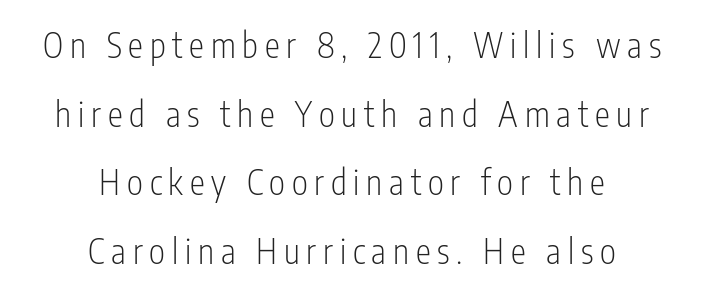
Q: Is the text bold? A: No.
Q: Is the text italic (slanted)? A: No, it is upright.
Q: Is the typeface a serif or a sans-serif typeface? A: Sans-serif.
Q: Is the text underlined? A: No.
Q: How is the paragraph aligned? A: Centered.
Q: Is the spacing between letters normal or unusually wide? A: Unusually wide.
Q: Is the spacing between lines tight, normal or loose? A: Loose.
Q: Width (condensed, normal, or wide)? A: Condensed.
Q: Stroke contrast? A: Low.
Q: x-height? A: Medium.
Q: Monospaced? A: No.
